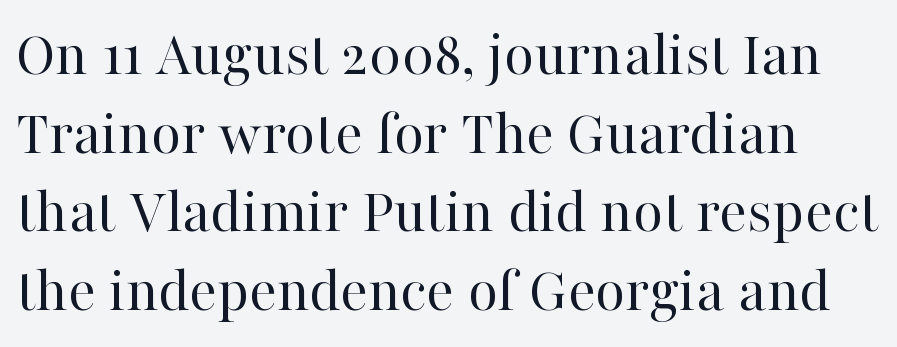
Q: Is the text bold? A: No.
Q: Is the text italic (slanted)? A: No, it is upright.
Q: Is the typeface a serif or a sans-serif typeface? A: Serif.
Q: Is the text underlined? A: No.
Q: Is the spacing between letters normal or unusually wide? A: Normal.
Q: Width (condensed, normal, or wide)? A: Normal.
Q: Stroke contrast? A: High.
Q: x-height? A: Medium.
Q: Monospaced? A: No.
